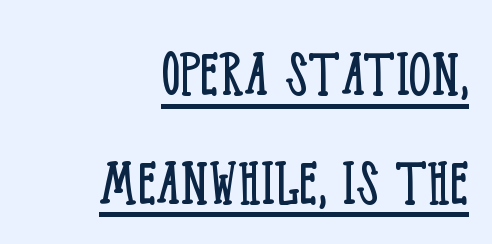
Q: Is the text bold? A: No.
Q: Is the text italic (slanted)? A: No, it is upright.
Q: Is the typeface a serif or a sans-serif typeface? A: Serif.
Q: Is the text underlined? A: Yes.
Q: How is the paragraph aligned? A: Right-aligned.
Q: Is the spacing between letters normal or unusually wide? A: Normal.
Q: Is the spacing between lines tight, normal or loose? A: Normal.
Q: Width (condensed, normal, or wide)? A: Condensed.
Q: Stroke contrast? A: Low.
Q: x-height? A: Large.
Q: Monospaced? A: No.
